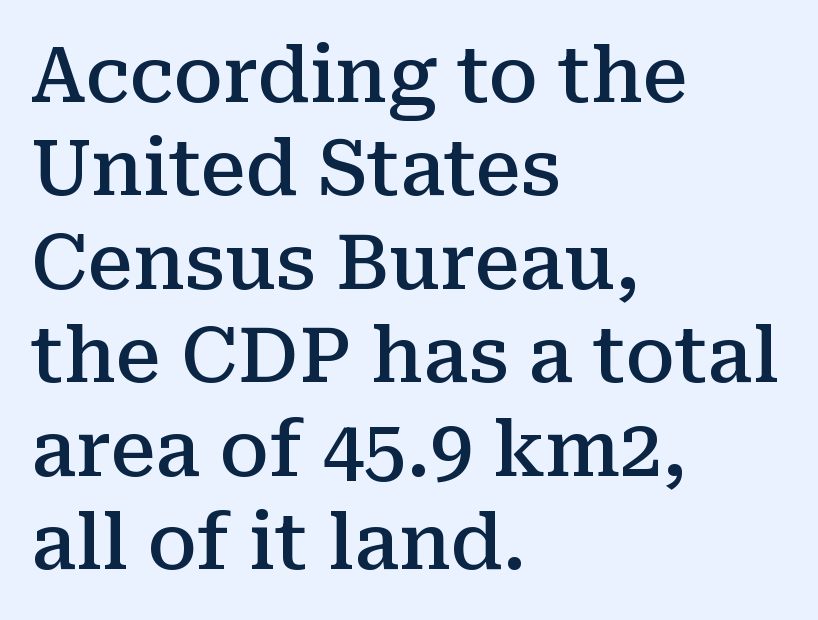
{"serif": "yes", "italic": "no", "bold": "semi", "weight": "semibold", "width": "normal", "stroke_contrast": "medium", "x_height": "medium", "monospaced": "no", "underline": "no", "align": "left", "line_spacing_ratio": 1.23, "letter_spacing": "normal", "letter_spacing_em": 0.0, "glyph_px": 76}
